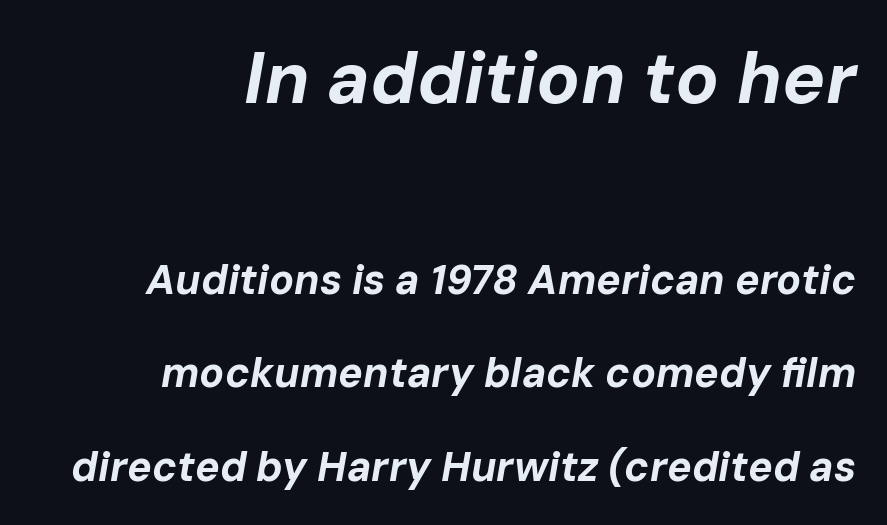
The image shows 72 px bold type, italic (leaning right); set right-aligned, loose line spacing (2.28x), normal letter spacing, not underlined; the first (top) block is 1.76x larger; low stroke contrast and a medium x-height.
